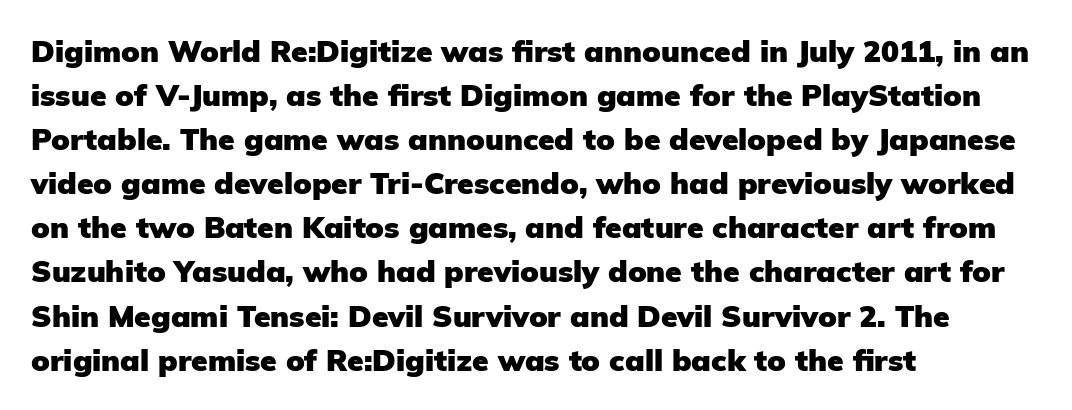
The image shows 30 px heavy sans-serif type, upright; set left-aligned, normal line spacing (1.47x), normal letter spacing, not underlined; low stroke contrast and a medium x-height.
